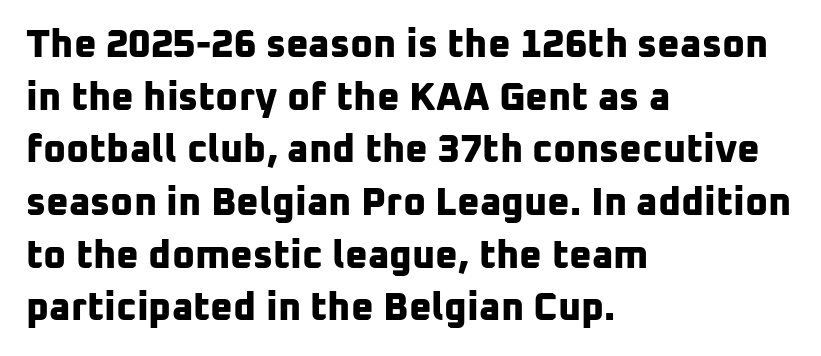
The image shows 39 px bold sans-serif type; set left-aligned, normal line spacing (1.35x), normal letter spacing, not underlined; low stroke contrast and a medium x-height.
